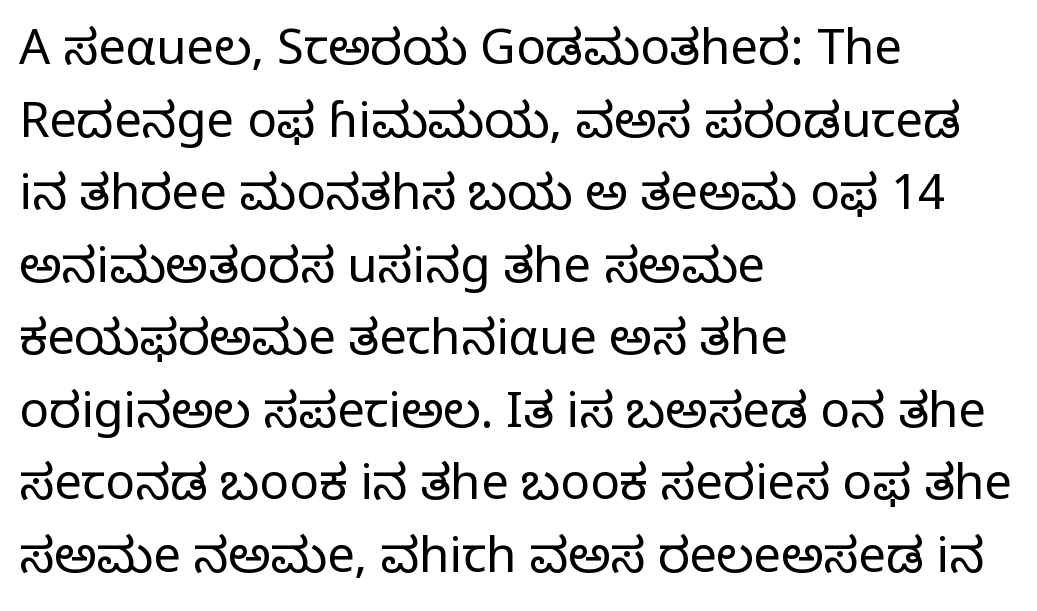
Q: Is the text bold? A: No.
Q: Is the text italic (slanted)? A: No, it is upright.
Q: Is the typeface a serif or a sans-serif typeface? A: Serif.
Q: Is the text underlined? A: No.
Q: How is the paragraph aligned? A: Left-aligned.
Q: Is the spacing between letters normal or unusually wide? A: Normal.
Q: Is the spacing between lines tight, normal or loose? A: Normal.
Q: Width (condensed, normal, or wide)? A: Normal.
Q: Stroke contrast? A: Low.
Q: x-height? A: Large.
Q: Monospaced? A: No.
